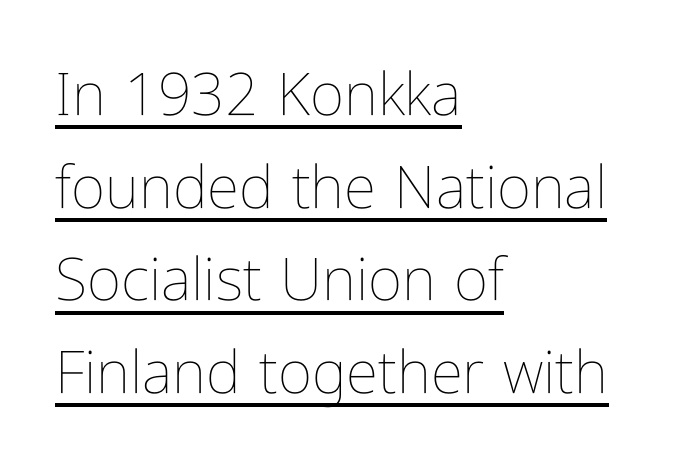
The image shows 59 px thin, condensed type, upright; set left-aligned, normal line spacing (1.57x), normal letter spacing, underlined; low stroke contrast and a medium x-height.
